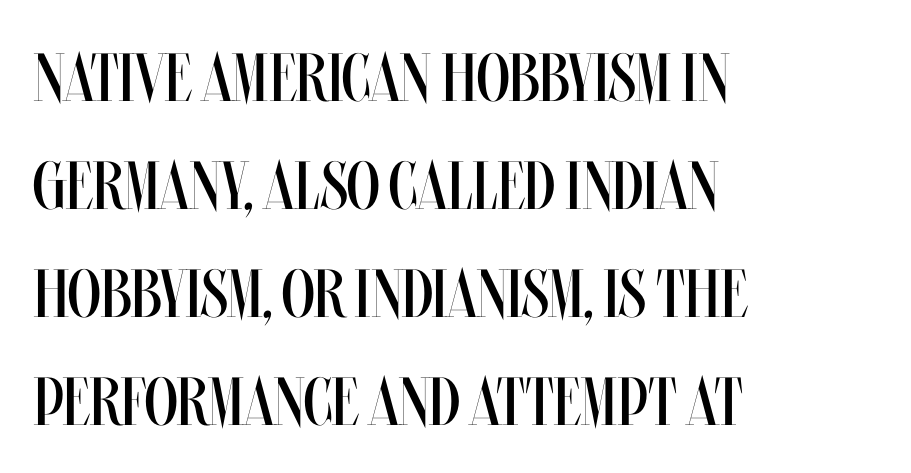
{"italic": "no", "bold": "no", "weight": "regular", "width": "condensed", "stroke_contrast": "medium", "x_height": "large", "monospaced": "no", "underline": "no", "align": "left", "line_spacing": "normal", "line_spacing_ratio": 1.59, "letter_spacing": "normal", "letter_spacing_em": 0.0, "glyph_px": 68}
